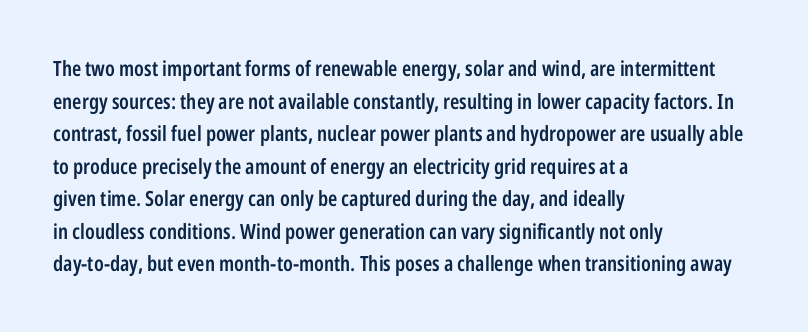
{"italic": "no", "bold": "semi", "underline": "no", "align": "left", "line_spacing": "normal", "line_spacing_ratio": 1.55, "letter_spacing": "normal", "letter_spacing_em": 0.0, "glyph_px": 21}
